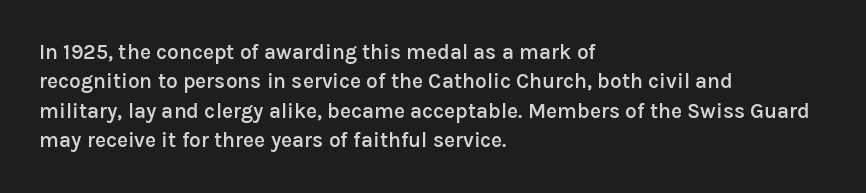
{"italic": "no", "bold": "semi", "underline": "no", "align": "left", "line_spacing": "normal", "line_spacing_ratio": 1.4, "letter_spacing": "normal", "letter_spacing_em": 0.0, "glyph_px": 21}
